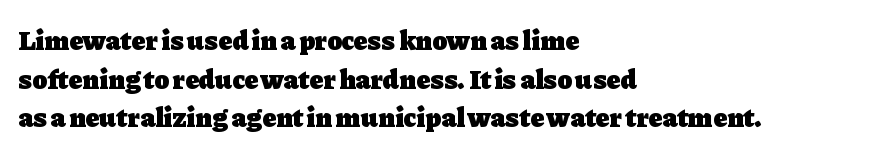
These lines are composed in type with serifs. Here the designer chose a conventional face with non-uniform glyph widths. Does the leading feel generous? No, just average. Typeset ragged right — the left edge is the straight one.
